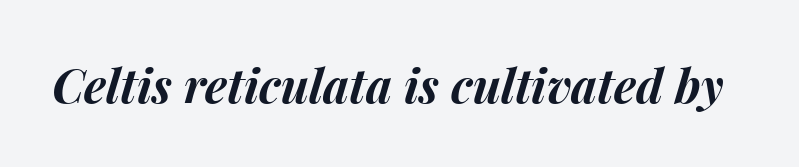
Q: Is the text bold? A: Yes.
Q: Is the text italic (slanted)? A: Yes, it leans right by about 15 degrees.
Q: Is the text underlined? A: No.
Q: Is the spacing between letters normal or unusually wide? A: Normal.
Q: Width (condensed, normal, or wide)? A: Normal.
Q: Stroke contrast? A: Medium.
Q: x-height? A: Medium.
Q: Monospaced? A: No.
